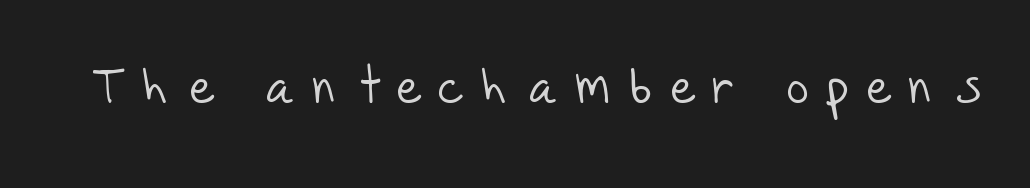
Note: no serifs on the glyphs. Bold? No — there's no thickening of the strokes. The gap between lines stays unmarked. Varying glyph widths throughout — classic text-font behaviour. Tracking value appears strongly positive — letters spread wide.
